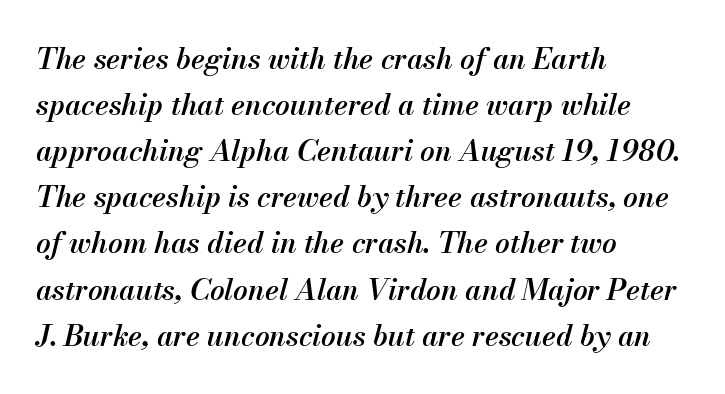
Short note: letters normally spaced. The leading is moderate, giving the passage an even texture. A fair bit of extra ink — the face is semibold, not bold. Style check: oblique. The setting favours the left margin, as ordinary paragraphs usually do.
